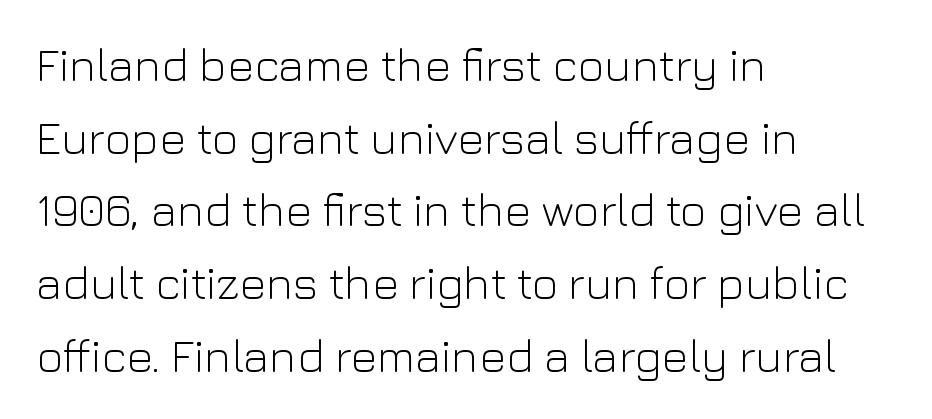
The image shows 46 px light sans-serif type, upright; set left-aligned, normal line spacing (1.58x), normal letter spacing, not underlined; low stroke contrast and a medium x-height.
